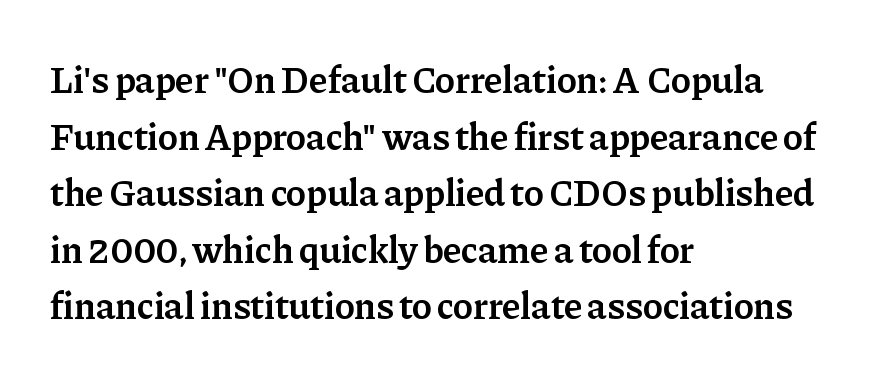
Q: Is the text bold? A: Semi-bold.
Q: Is the text italic (slanted)? A: No, it is upright.
Q: Is the typeface a serif or a sans-serif typeface? A: Serif.
Q: Is the text underlined? A: No.
Q: How is the paragraph aligned? A: Left-aligned.
Q: Is the spacing between letters normal or unusually wide? A: Normal.
Q: Is the spacing between lines tight, normal or loose? A: Normal.
Q: Width (condensed, normal, or wide)? A: Normal.
Q: Stroke contrast? A: Low.
Q: x-height? A: Medium.
Q: Monospaced? A: No.
